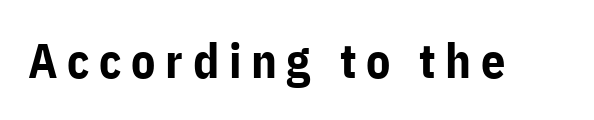
The image shows 48 px bold sans-serif type, upright; set unusually wide letter spacing (+0.2 em), not underlined; low stroke contrast and a medium x-height.
